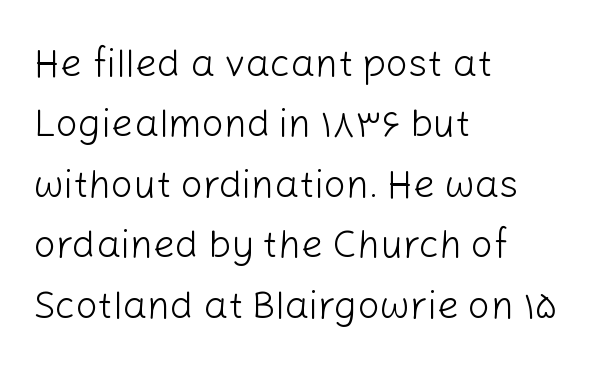
{"serif": "no", "italic": "no", "bold": "no", "weight": "light", "width": "normal", "stroke_contrast": "low", "x_height": "medium", "monospaced": "no", "underline": "no", "align": "left", "line_spacing": "normal", "line_spacing_ratio": 1.55, "letter_spacing": "normal", "letter_spacing_em": 0.0, "glyph_px": 39}
